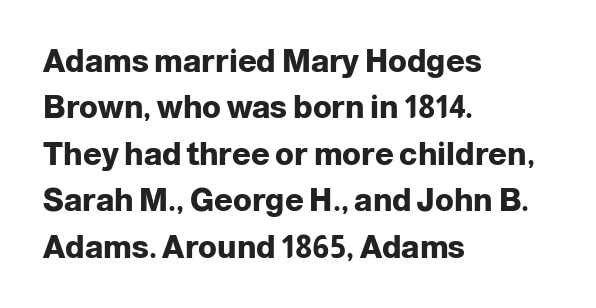
The image shows 31 px heavy sans-serif type, upright; set left-aligned, normal line spacing (1.5x), normal letter spacing, not underlined; low stroke contrast and a medium x-height.
